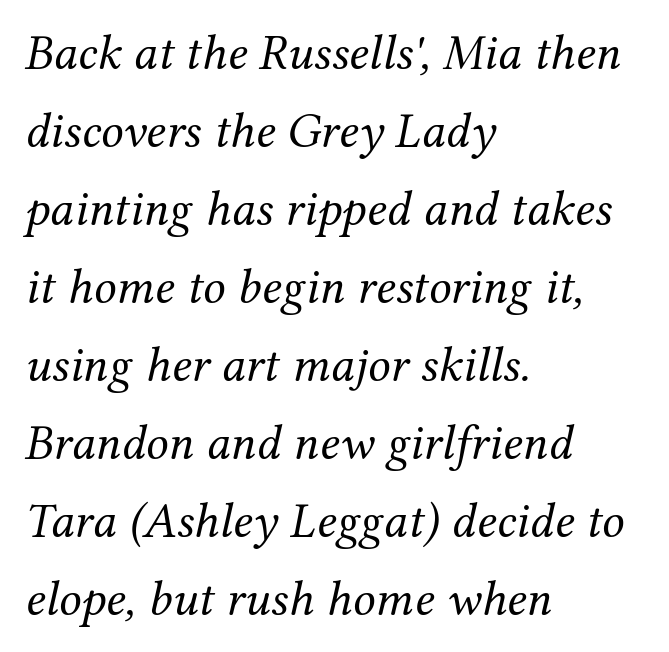
The font's italic variant was chosen for this text. Compared with typical body copy, the letter spacing here is the same. The rows are spaced the way most documents space them. Check where the strokes stop: tiny serifs finish them off.
